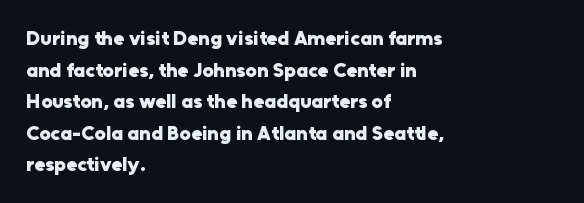
The image shows 20 px bold type, upright; set left-aligned, normal line spacing (1.58x), normal letter spacing, not underlined.
